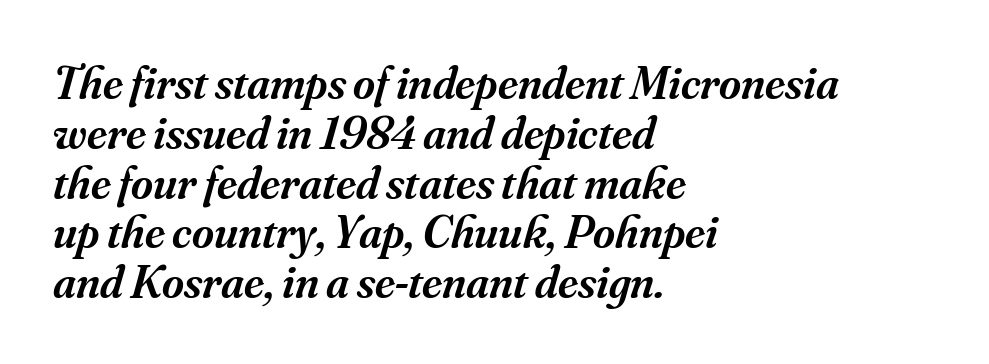
Typeset ragged right — the left edge is the straight one. Do the characters align in a grid? No, the font is proportional. Quick note: underline off. The rendering applies a slant to the glyphs. The font family rendered here belongs to the serif group.
